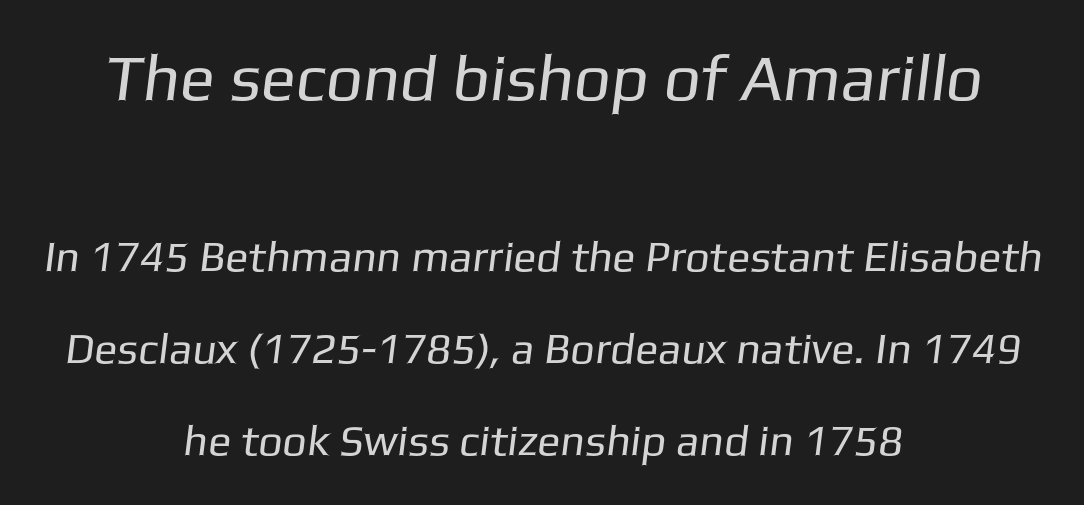
The image shows 65 px regular-weight sans-serif type; set centered, loose line spacing (2.14x), normal letter spacing, not underlined; the first (top) block is 1.51x larger; low stroke contrast and a medium x-height.
